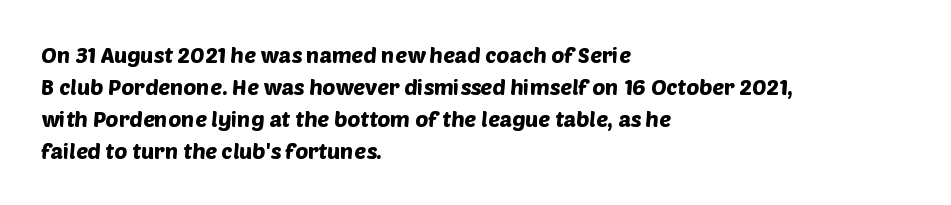
Casual observation: everything's shoved over to the left. Descenders are the only things crossing below the line. The space between consecutive lines is moderate. The letters sit at their default tracking, neither squeezed nor spread.
